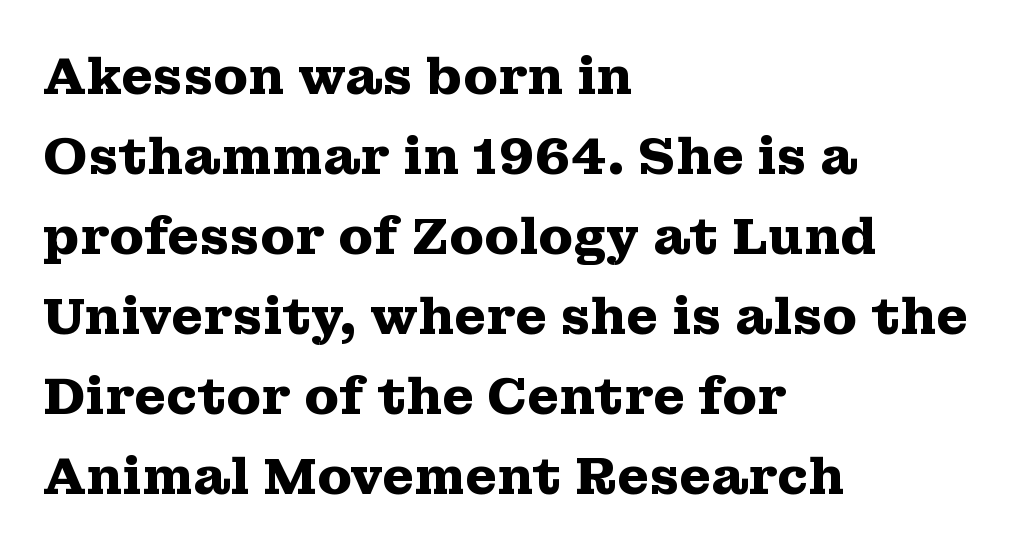
Q: Is the text bold? A: Yes.
Q: Is the text italic (slanted)? A: No, it is upright.
Q: Is the typeface a serif or a sans-serif typeface? A: Serif.
Q: Is the text underlined? A: No.
Q: How is the paragraph aligned? A: Left-aligned.
Q: Is the spacing between letters normal or unusually wide? A: Normal.
Q: Is the spacing between lines tight, normal or loose? A: Normal.
Q: Width (condensed, normal, or wide)? A: Wide.
Q: Stroke contrast? A: Medium.
Q: x-height? A: Medium.
Q: Monospaced? A: No.
